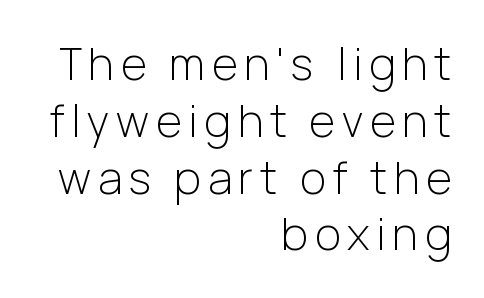
Q: Is the text bold? A: No.
Q: Is the text italic (slanted)? A: No, it is upright.
Q: Is the typeface a serif or a sans-serif typeface? A: Sans-serif.
Q: Is the text underlined? A: No.
Q: How is the paragraph aligned? A: Right-aligned.
Q: Is the spacing between lines tight, normal or loose? A: Normal.
Q: Width (condensed, normal, or wide)? A: Normal.
Q: Stroke contrast? A: Low.
Q: x-height? A: Medium.
Q: Monospaced? A: No.
